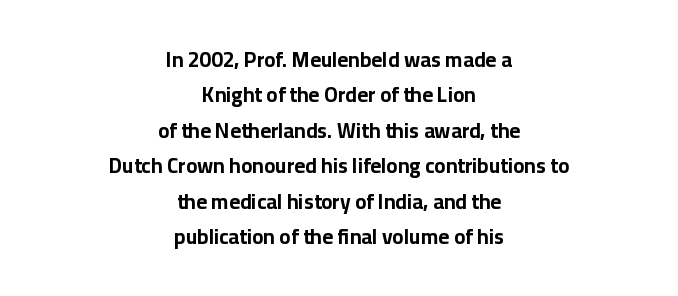
Quick note: not italic, upright. Between one letter and the next there's only the usual sliver of space. The gap between lines stays unmarked. The line-height multiplier appears to be the usual default. The rendering uses a bold face; every stroke is thick and dark. Line starts and ends both wander, symmetrically.
